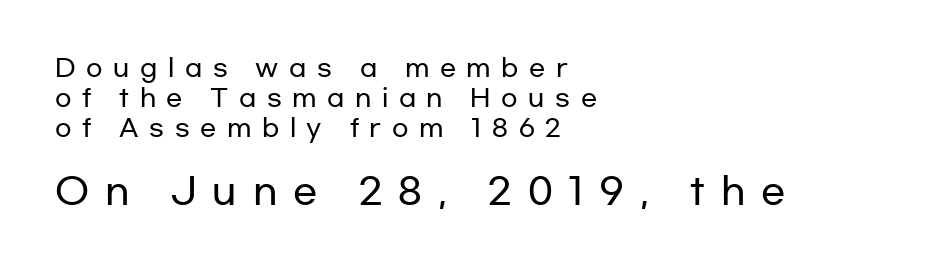
{"serif": "no", "italic": "no", "width": "wide", "stroke_contrast": "low", "x_height": "medium", "monospaced": "no", "underline": "no", "align": "left", "line_spacing_ratio": 1.24, "letter_spacing": "wide", "letter_spacing_em": 0.44, "larger_block": "second", "size_ratio": 1.5, "glyph_px": 36}
